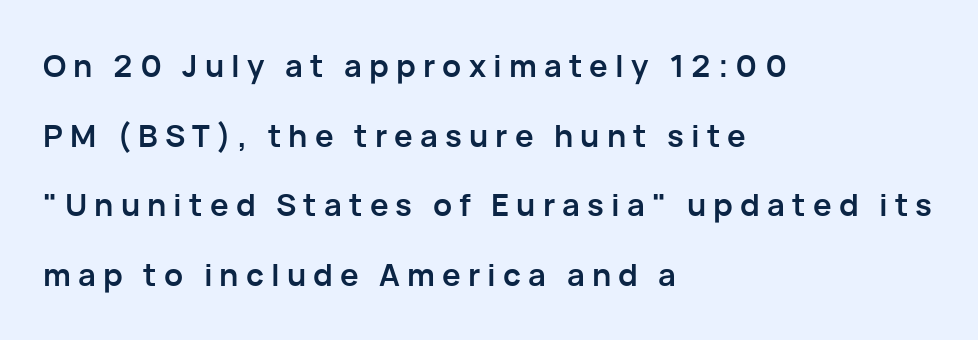
Think of a printed novel: that variable character pitch is what you see here. Set as a true bold cut, around the 700 mark. Is there much room between lines? Yes — plenty of vertical air separates them. Horizontally, the lines are justified to the leading edge only. If you drew a line through each stem, it would be perfectly vertical.
